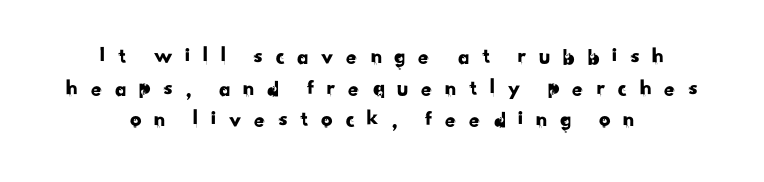
The image shows 23 px text type; set centered, normal line spacing (1.37x), unusually wide letter spacing (+0.48 em), not underlined.
